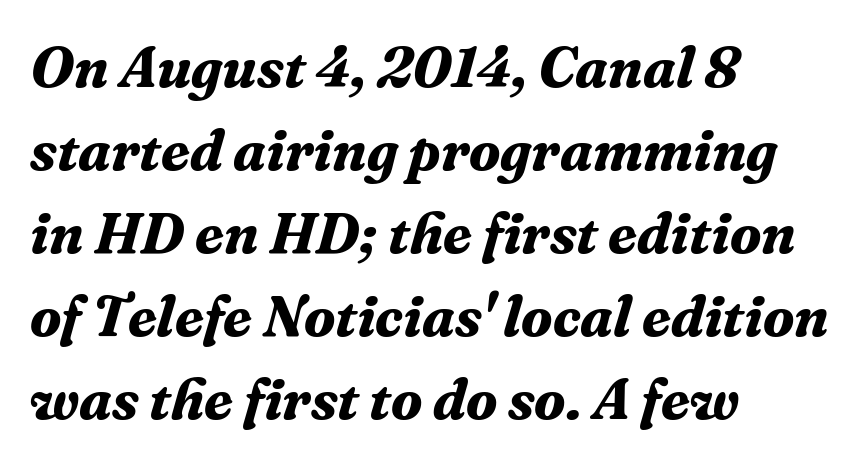
The image shows 58 px bold serif type, italic (leaning right); set left-aligned, normal line spacing (1.43x), normal letter spacing, not underlined; medium stroke contrast and a medium x-height.
